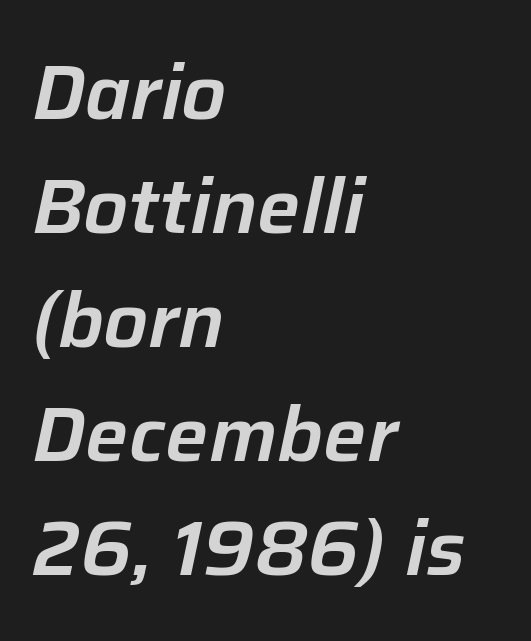
The horizontal fit of the characters is conventional and even. The letters are slanted; this is an italic face. Is the block centered? No — it sits flush against the left margin. The face used here is proportionally spaced, like ordinary book or web type. Unmarked baselines from the first word to the last. What's the leading like? Ordinary, nothing unusual.
